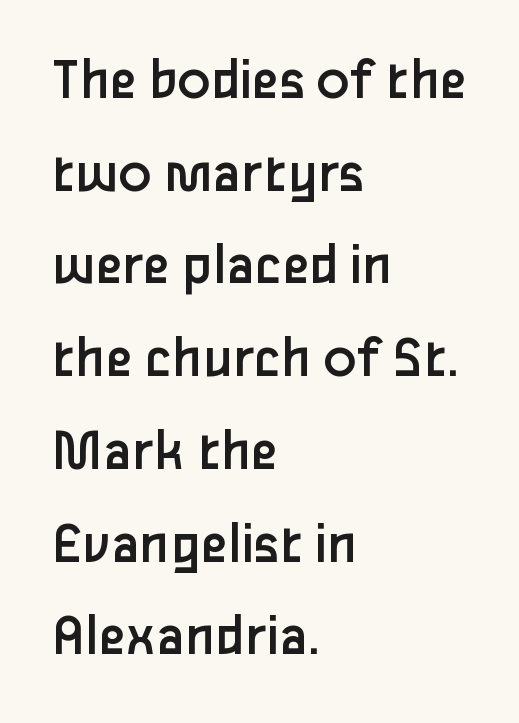
{"serif": "no", "italic": "no", "bold": "no", "weight": "regular", "width": "normal", "stroke_contrast": "low", "x_height": "medium", "monospaced": "no", "underline": "no", "align": "left", "line_spacing": "normal", "line_spacing_ratio": 1.52, "letter_spacing": "normal", "letter_spacing_em": 0.0, "glyph_px": 61}
